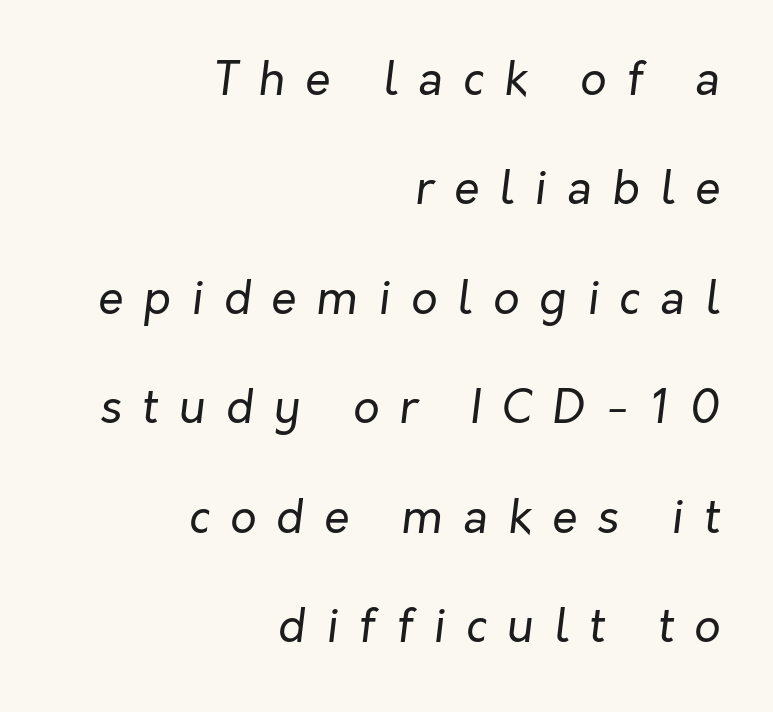
The image shows 46 px regular-weight type, italic (leaning right); set right-aligned, loose line spacing (2.38x), unusually wide letter spacing (+0.44 em), not underlined; low stroke contrast and a medium x-height.
